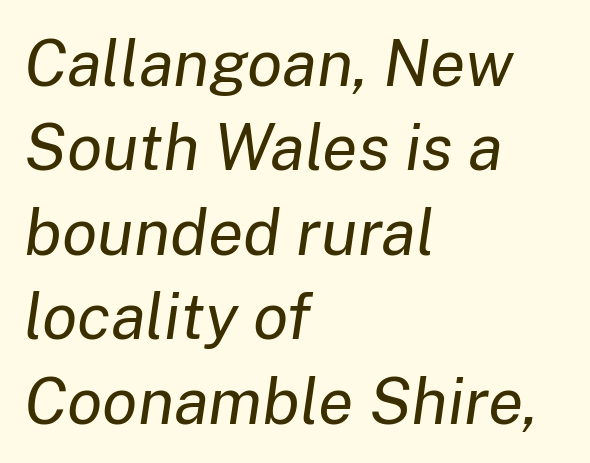
The image shows 65 px regular-weight type, italic (leaning right); set left-aligned, normal line spacing (1.3x), normal letter spacing, not underlined; low stroke contrast and a medium x-height.
